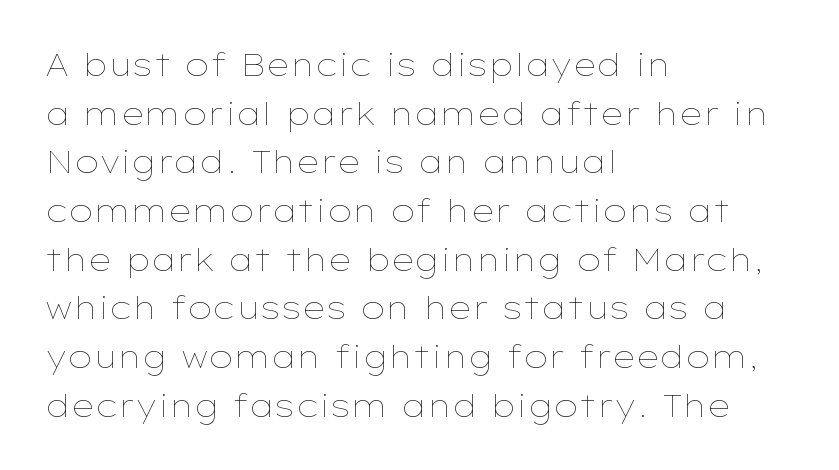
Underline: absent. Leftover space on each line is placed entirely after the last word. Does extra space separate the letters? No, they use regular spacing. Posture: straight, roman, zero tilt. Successive baselines arrive at the customary interval.
